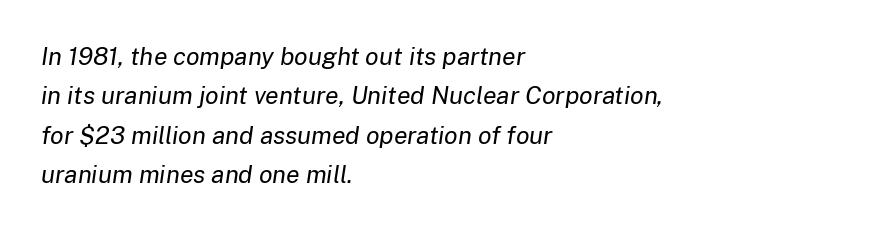
The image shows 25 px text type, italic (leaning right); set left-aligned, normal line spacing (1.58x), normal letter spacing, not underlined.
